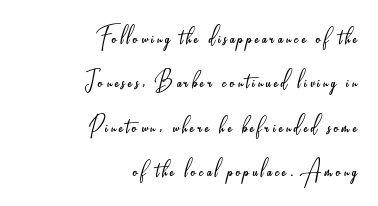
{"serif": "no", "bold": "no", "weight": "light", "width": "condensed", "stroke_contrast": "low", "x_height": "small", "monospaced": "no", "underline": "no", "align": "right", "line_spacing": "normal", "line_spacing_ratio": 1.53, "glyph_px": 29}
